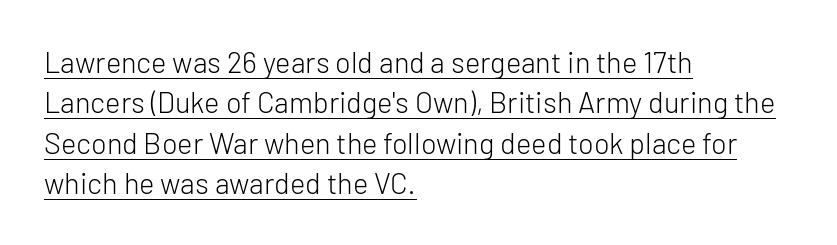
Caption: standard tracking, unaltered. Compared with a typical body face, this is equally light or lighter still. Looks like someone drew a line under every word here. Each letter keeps its own natural width here, so spacing adapts to shape. Notice how descenders clear the ascenders below comfortably — that's standard leading. The lettering stays uniformly vertical, giving the passage a roman look.
